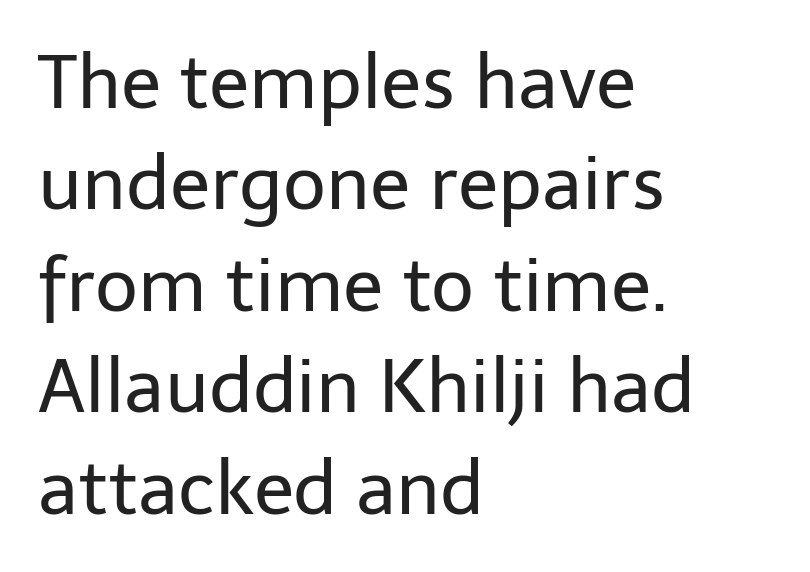
Q: Is the text bold? A: No.
Q: Is the text italic (slanted)? A: No, it is upright.
Q: Is the typeface a serif or a sans-serif typeface? A: Sans-serif.
Q: Is the text underlined? A: No.
Q: How is the paragraph aligned? A: Left-aligned.
Q: Is the spacing between letters normal or unusually wide? A: Normal.
Q: Is the spacing between lines tight, normal or loose? A: Normal.
Q: Width (condensed, normal, or wide)? A: Normal.
Q: Stroke contrast? A: Low.
Q: x-height? A: Medium.
Q: Monospaced? A: No.
